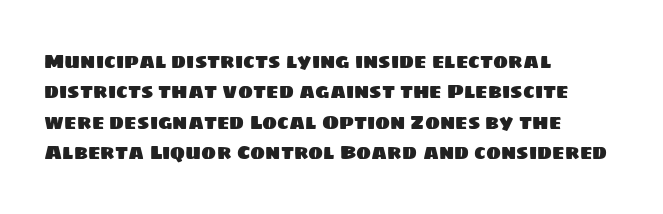
Q: Is the text underlined? A: No.
Q: How is the paragraph aligned? A: Left-aligned.
Q: Is the spacing between letters normal or unusually wide? A: Normal.
Q: Is the spacing between lines tight, normal or loose? A: Normal.
